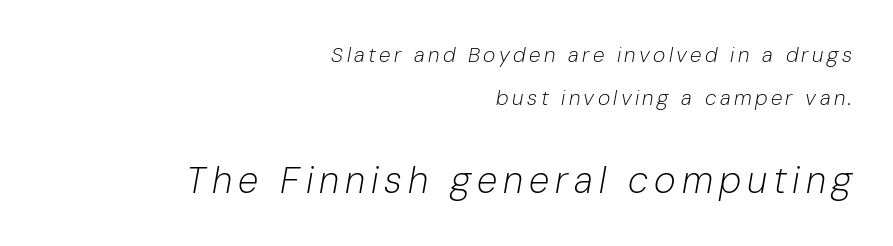
The image shows 37 px light type, italic (leaning right); set right-aligned, loose line spacing (2.03x), not underlined; the second (bottom) block is 1.76x larger; low stroke contrast and a medium x-height.
